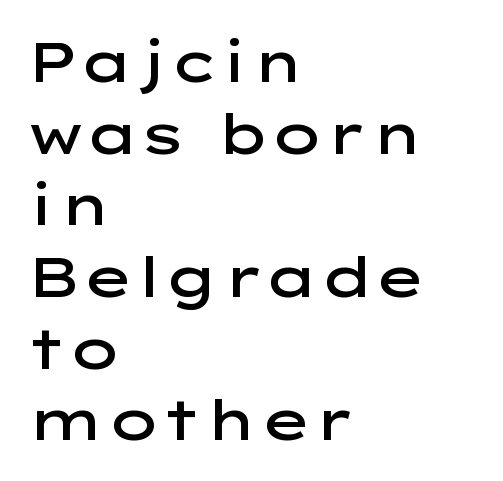
Rendered with straight, roman letterforms. Type style note: lacks serifs. Compared with an ordinary text face, these strokes are moderately heavier — a semibold. The passage is arranged the way most books set body copy — flush left. No extra tracking has been applied to these lines. Note the varied advance widths — an 'i' is clearly narrower than an 'm'.
